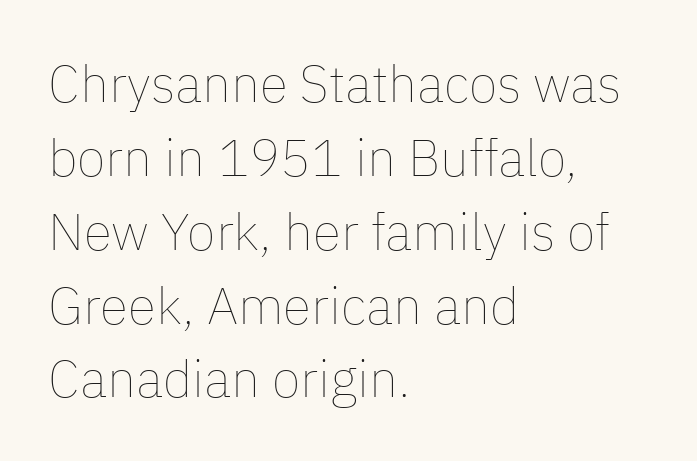
{"italic": "no", "bold": "no", "weight": "thin", "width": "normal", "stroke_contrast": "low", "x_height": "medium", "monospaced": "no", "underline": "no", "align": "left", "line_spacing": "normal", "line_spacing_ratio": 1.42, "letter_spacing": "normal", "letter_spacing_em": 0.0, "glyph_px": 52}
